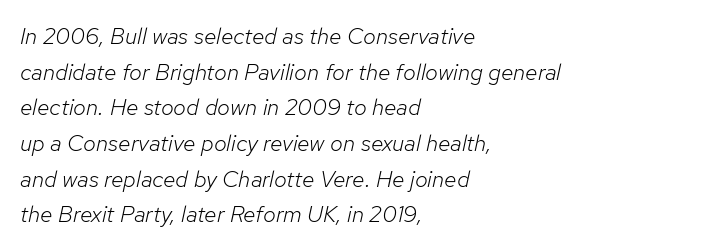
{"italic": "yes", "lean": "right", "slant_degrees": 12, "bold": "no", "underline": "no", "align": "left", "line_spacing": "normal", "line_spacing_ratio": 1.55, "letter_spacing": "normal", "letter_spacing_em": 0.0, "glyph_px": 23}
